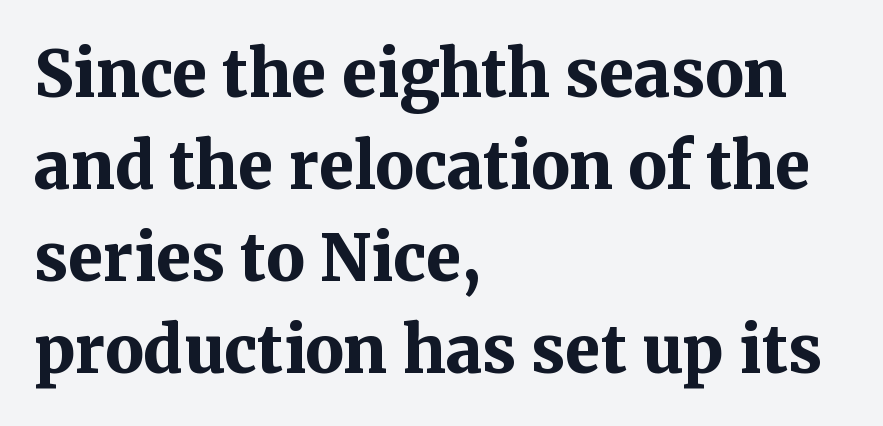
{"serif": "yes", "italic": "no", "bold": "yes", "weight": "bold", "width": "normal", "stroke_contrast": "medium", "x_height": "medium", "monospaced": "no", "underline": "no", "align": "left", "line_spacing": "normal", "line_spacing_ratio": 1.44, "letter_spacing": "normal", "letter_spacing_em": 0.0, "glyph_px": 64}
